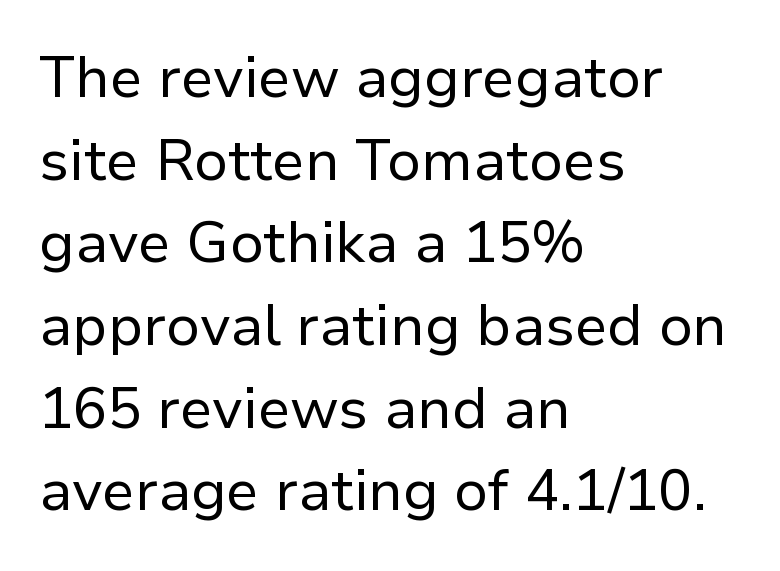
Q: Is the text bold? A: No.
Q: Is the text italic (slanted)? A: No, it is upright.
Q: Is the typeface a serif or a sans-serif typeface? A: Sans-serif.
Q: Is the text underlined? A: No.
Q: How is the paragraph aligned? A: Left-aligned.
Q: Is the spacing between letters normal or unusually wide? A: Normal.
Q: Is the spacing between lines tight, normal or loose? A: Normal.
Q: Width (condensed, normal, or wide)? A: Normal.
Q: Stroke contrast? A: Low.
Q: x-height? A: Medium.
Q: Monospaced? A: No.
